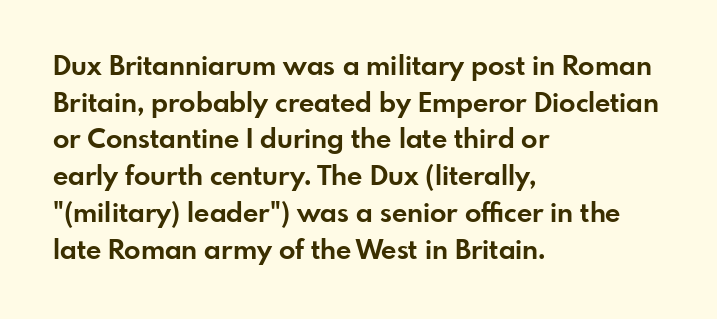
The image shows 27 px bold type, upright; set left-aligned, normal line spacing (1.36x), normal letter spacing, not underlined.
